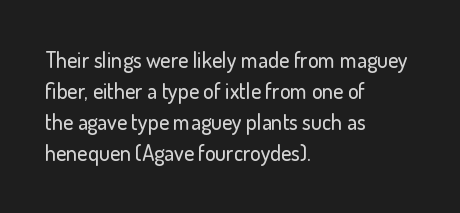
No italicization has been applied; the sample stays upright. The text block is weighted toward the left margin, trailing off unevenly rightward. Each row of text sits above clean, open space. Leading matches the norm, producing a regular column. Nobody touched the tracking dial on this one.
